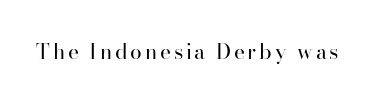
{"italic": "no", "bold": "no", "underline": "no", "glyph_px": 21}
